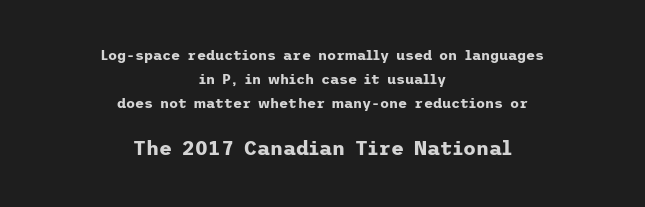
The image shows 20 px bold type, upright; set centered, line spacing 1.73x, normal letter spacing, not underlined; the second (bottom) block is 1.43x larger.
